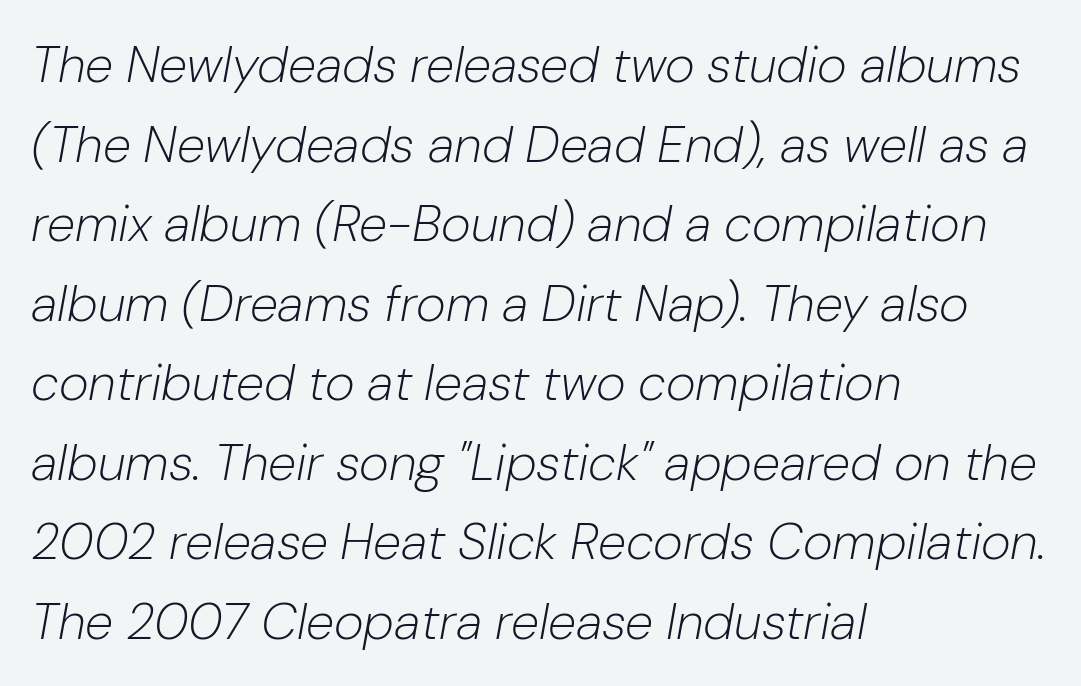
Q: Is the text bold? A: No.
Q: Is the text italic (slanted)? A: Yes, it leans right by about 10 degrees.
Q: Is the text underlined? A: No.
Q: How is the paragraph aligned? A: Left-aligned.
Q: Is the spacing between letters normal or unusually wide? A: Normal.
Q: Is the spacing between lines tight, normal or loose? A: Normal.
Q: Width (condensed, normal, or wide)? A: Normal.
Q: Stroke contrast? A: Low.
Q: x-height? A: Medium.
Q: Monospaced? A: No.
